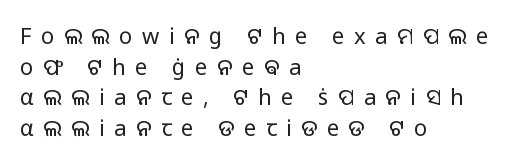
Q: Is the text bold? A: No.
Q: Is the text italic (slanted)? A: No, it is upright.
Q: Is the text underlined? A: No.
Q: How is the paragraph aligned? A: Left-aligned.
Q: Is the spacing between letters normal or unusually wide? A: Unusually wide.
Q: Is the spacing between lines tight, normal or loose? A: Normal.
